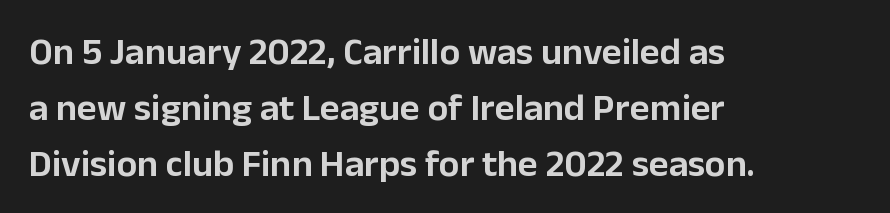
{"serif": "no", "italic": "no", "width": "normal", "stroke_contrast": "low", "x_height": "medium", "monospaced": "no", "underline": "no", "align": "left", "line_spacing": "normal", "line_spacing_ratio": 1.47, "letter_spacing": "normal", "letter_spacing_em": 0.0, "glyph_px": 38}
